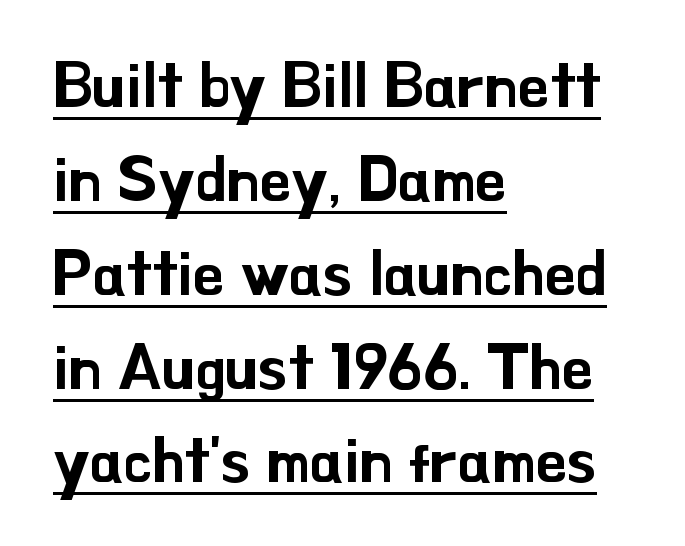
{"serif": "no", "italic": "no", "width": "normal", "stroke_contrast": "low", "x_height": "small", "monospaced": "no", "underline": "yes", "align": "left", "line_spacing": "normal", "line_spacing_ratio": 1.49, "letter_spacing": "normal", "letter_spacing_em": 0.0, "glyph_px": 63}
